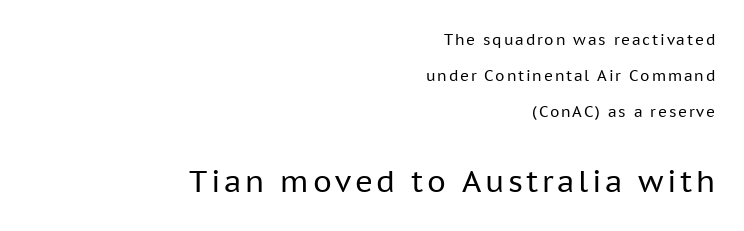
Whoever set this made the second block the dominant, larger element. No chunkiness to these letters — they're not bold. Do the characters align in a grid? No, the font is proportional. Type style note: lacks serifs. Check under the words: just untouched page. The lettering stays uniformly vertical, giving the passage a roman look.
